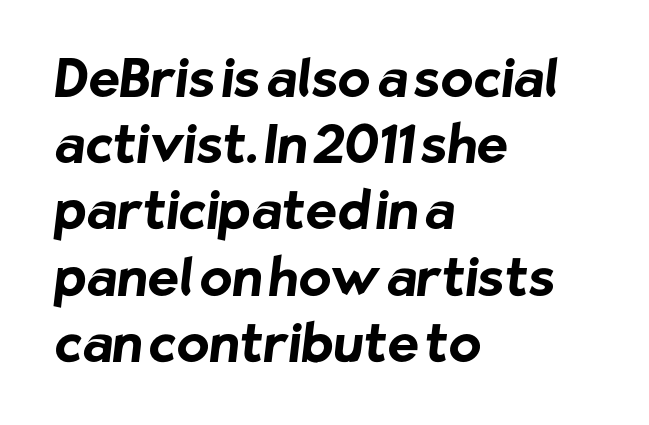
{"serif": "no", "bold": "yes", "weight": "bold", "width": "normal", "stroke_contrast": "low", "x_height": "medium", "monospaced": "no", "underline": "no", "align": "left", "line_spacing": "normal", "line_spacing_ratio": 1.25, "letter_spacing": "normal", "letter_spacing_em": 0.0, "glyph_px": 53}
